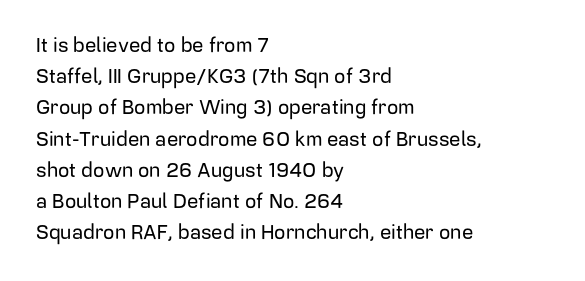
Q: Is the text italic (slanted)? A: No, it is upright.
Q: Is the text underlined? A: No.
Q: How is the paragraph aligned? A: Left-aligned.
Q: Is the spacing between letters normal or unusually wide? A: Normal.
Q: Is the spacing between lines tight, normal or loose? A: Normal.
